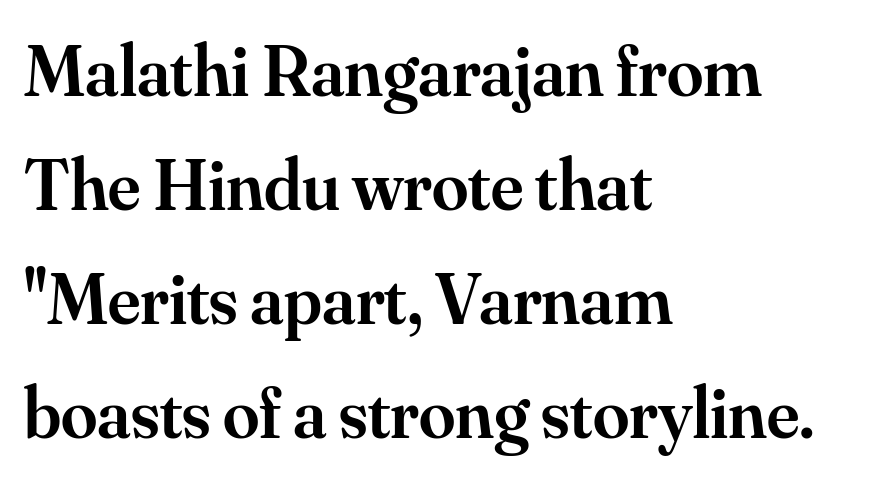
Typesetter's note: demi weight, one step under bold. Quick note: interline space is typical. Unmarked baselines from the first word to the last. This is roman type, the default non-slanted kind. These lines are rendered in a variable-pitch font. What kind of face is this? One with serifs.
